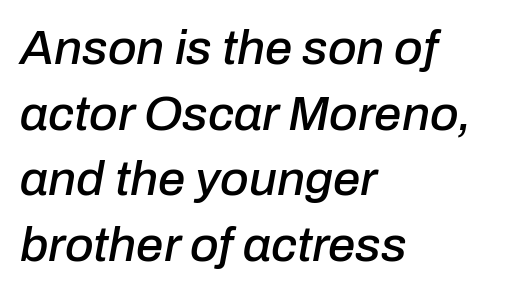
{"italic": "yes", "lean": "right", "slant_degrees": 10, "width": "normal", "stroke_contrast": "low", "x_height": "medium", "monospaced": "no", "underline": "no", "align": "left", "line_spacing": "normal", "line_spacing_ratio": 1.34, "letter_spacing": "normal", "letter_spacing_em": 0.0, "glyph_px": 49}
